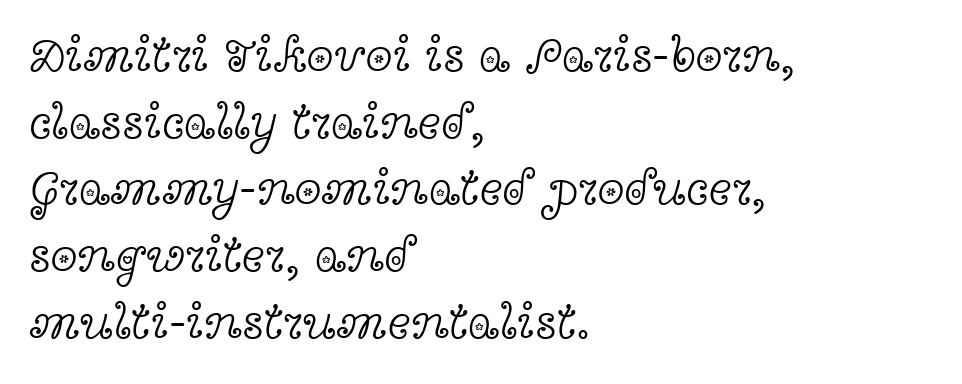
Q: Is the text bold? A: No.
Q: Is the text italic (slanted)? A: No, it is upright.
Q: Is the typeface a serif or a sans-serif typeface? A: Serif.
Q: Is the text underlined? A: No.
Q: How is the paragraph aligned? A: Left-aligned.
Q: Is the spacing between letters normal or unusually wide? A: Normal.
Q: Is the spacing between lines tight, normal or loose? A: Normal.
Q: Width (condensed, normal, or wide)? A: Wide.
Q: x-height? A: Medium.
Q: Monospaced? A: No.
